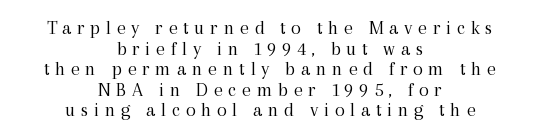
{"italic": "no", "bold": "no", "underline": "no", "align": "center", "line_spacing": "tight", "line_spacing_ratio": 1.03, "letter_spacing": "wide", "letter_spacing_em": 0.28, "glyph_px": 20}
